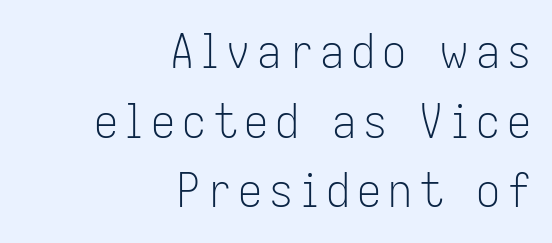
The passage shown is typed in a proportional face where columns would drift. This sample uses a sans-serif face. One glance says typical: line gaps are just what's usual. Line endings align vertically; line beginnings do not. Nobody drew a line under any word here.
